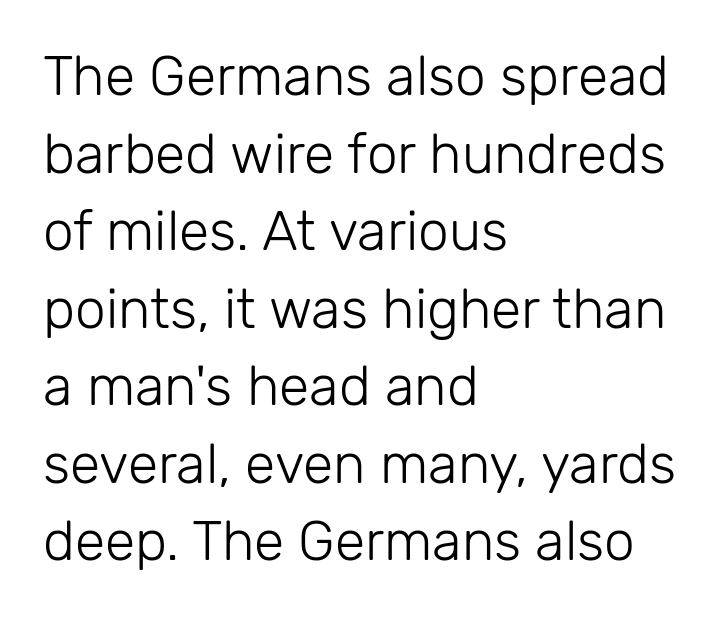
A quiet, ordinary-to-light weight characterises the typeface. Varying glyph widths throughout — classic text-font behaviour. The rendering keeps characters at their native spacing. Baseline-to-baseline distance is the conventional proportion of letter height.
